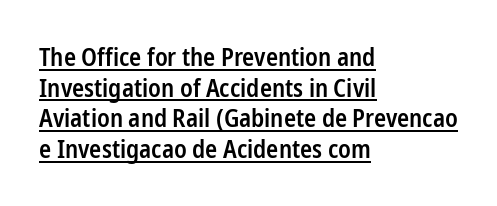
Line beginnings align vertically; line endings do not. The strokes are fattened partway — semibold, not bold. The string is rendered with underlining switched on. The letters sit at their default tracking, neither squeezed nor spread. Style check: upright.
